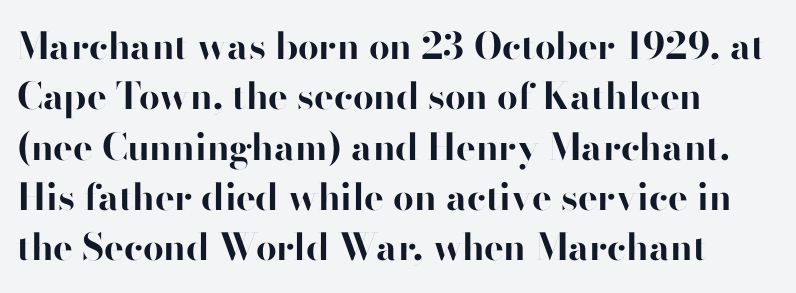
{"serif": "no", "italic": "no", "bold": "yes", "weight": "bold", "width": "normal", "stroke_contrast": "high", "x_height": "small", "monospaced": "no", "underline": "no", "align": "left", "line_spacing": "normal", "line_spacing_ratio": 1.36, "letter_spacing": "normal", "letter_spacing_em": 0.0, "glyph_px": 37}
